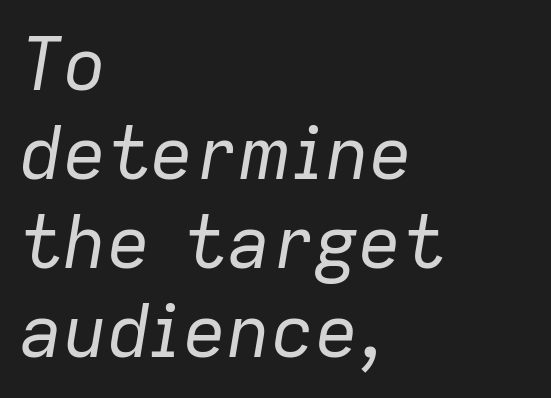
{"italic": "yes", "lean": "right", "slant_degrees": 9, "bold": "no", "weight": "regular", "width": "normal", "stroke_contrast": "low", "x_height": "medium", "monospaced": "no", "underline": "no", "align": "left", "line_spacing_ratio": 1.22, "letter_spacing": "normal", "letter_spacing_em": 0.0, "glyph_px": 73}
